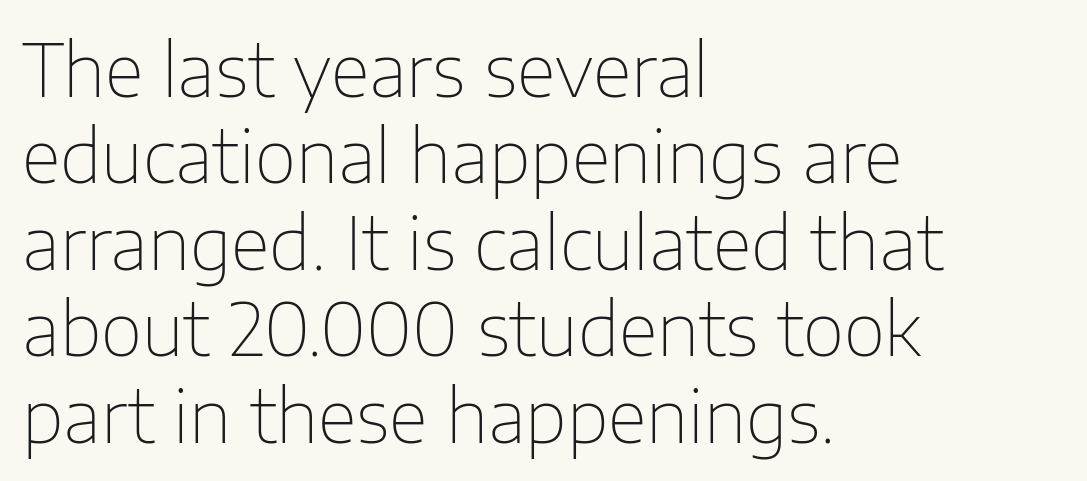
Q: Is the text bold? A: No.
Q: Is the text italic (slanted)? A: No, it is upright.
Q: Is the typeface a serif or a sans-serif typeface? A: Sans-serif.
Q: Is the text underlined? A: No.
Q: How is the paragraph aligned? A: Left-aligned.
Q: Is the spacing between letters normal or unusually wide? A: Normal.
Q: Width (condensed, normal, or wide)? A: Normal.
Q: Stroke contrast? A: Low.
Q: x-height? A: Medium.
Q: Monospaced? A: No.
